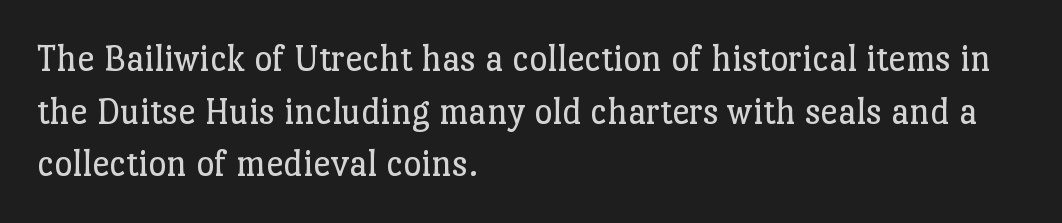
Q: Is the text bold? A: No.
Q: Is the text italic (slanted)? A: No, it is upright.
Q: Is the typeface a serif or a sans-serif typeface? A: Serif.
Q: Is the text underlined? A: No.
Q: How is the paragraph aligned? A: Left-aligned.
Q: Is the spacing between letters normal or unusually wide? A: Normal.
Q: Is the spacing between lines tight, normal or loose? A: Normal.
Q: Width (condensed, normal, or wide)? A: Normal.
Q: Stroke contrast? A: Low.
Q: x-height? A: Medium.
Q: Monospaced? A: No.
